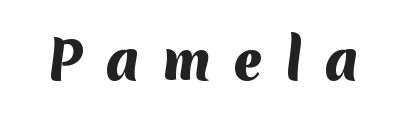
Weight check: bold — yes, fully. I'd call this a sans setting — the letters go barefoot. These lines are rendered in a variable-pitch font. Look at the tracking — it's clearly loosened, letters drifting apart. The baseline area is clear.
